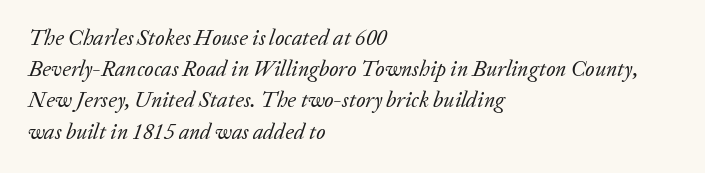
Has an underline been added? It has not. The glyphs look as if they've been sheared to an angle. Letter spacing: default. Short and long lines alike share a common starting point at left. Vertically, the passage feels balanced, rows spaced as you'd expect.
